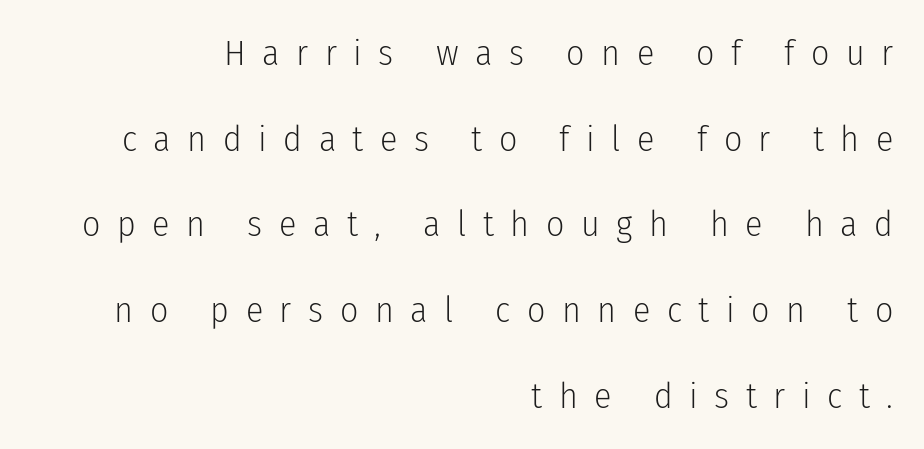
The image shows 36 px light, condensed sans-serif type, upright; set right-aligned, loose line spacing (2.38x), unusually wide letter spacing (+0.46 em), not underlined; low stroke contrast and a medium x-height.
